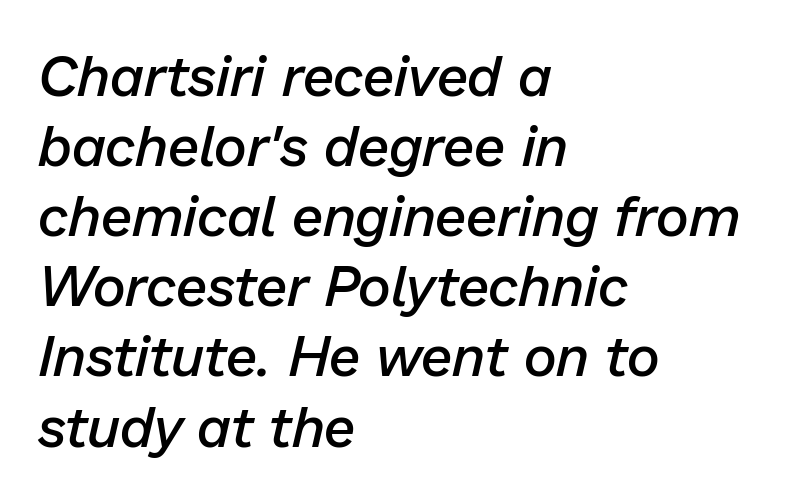
Q: Is the text bold? A: Semi-bold.
Q: Is the text italic (slanted)? A: Yes, it leans right by about 13 degrees.
Q: Is the text underlined? A: No.
Q: How is the paragraph aligned? A: Left-aligned.
Q: Is the spacing between letters normal or unusually wide? A: Normal.
Q: Width (condensed, normal, or wide)? A: Normal.
Q: Stroke contrast? A: Low.
Q: x-height? A: Medium.
Q: Monospaced? A: No.
